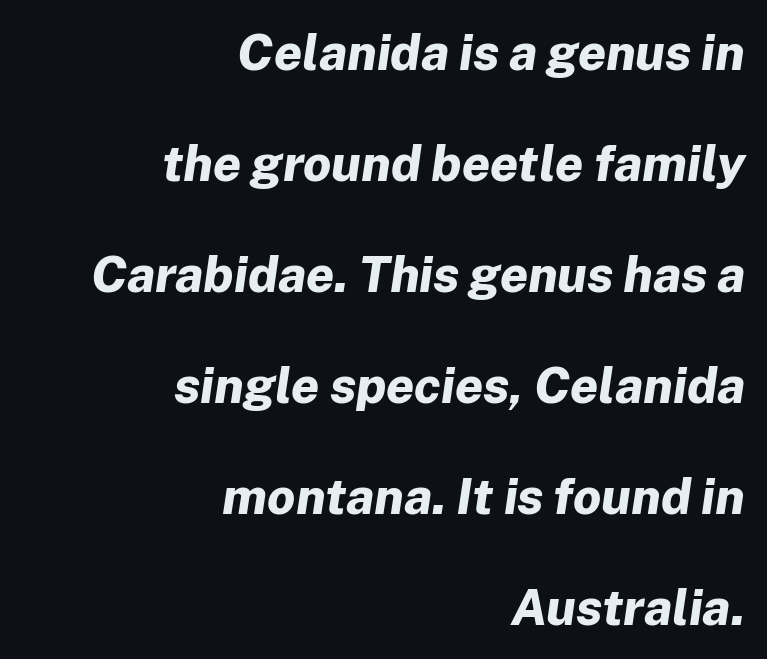
Q: Is the text bold? A: Yes.
Q: Is the text italic (slanted)? A: Yes, it leans right by about 8 degrees.
Q: Is the text underlined? A: No.
Q: How is the paragraph aligned? A: Right-aligned.
Q: Is the spacing between letters normal or unusually wide? A: Normal.
Q: Is the spacing between lines tight, normal or loose? A: Loose.
Q: Width (condensed, normal, or wide)? A: Normal.
Q: Stroke contrast? A: Low.
Q: x-height? A: Medium.
Q: Monospaced? A: No.
